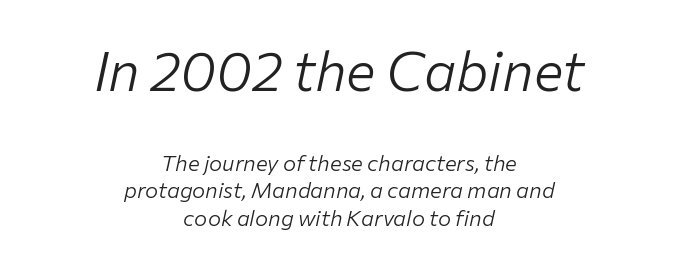
The image shows 55 px light type, italic (leaning right); set centered, normal line spacing (1.25x), normal letter spacing, not underlined; the first (top) block is 2.5x larger; low stroke contrast and a medium x-height.
